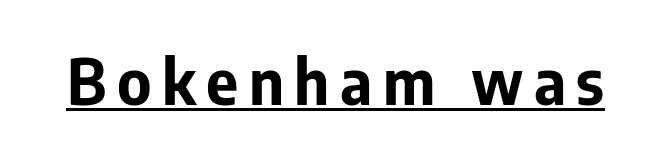
Q: Is the text bold? A: Yes.
Q: Is the text italic (slanted)? A: No, it is upright.
Q: Is the typeface a serif or a sans-serif typeface? A: Sans-serif.
Q: Is the text underlined? A: Yes.
Q: Width (condensed, normal, or wide)? A: Normal.
Q: Stroke contrast? A: Low.
Q: x-height? A: Medium.
Q: Monospaced? A: No.
